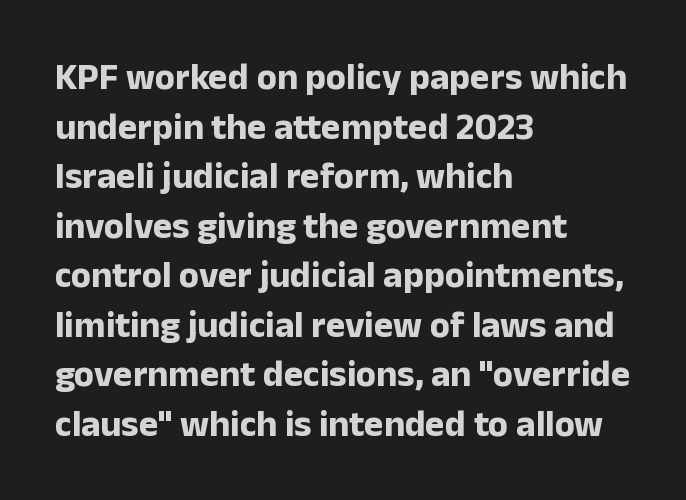
Q: Is the text bold? A: Yes.
Q: Is the text italic (slanted)? A: No, it is upright.
Q: Is the typeface a serif or a sans-serif typeface? A: Sans-serif.
Q: Is the text underlined? A: No.
Q: How is the paragraph aligned? A: Left-aligned.
Q: Is the spacing between letters normal or unusually wide? A: Normal.
Q: Is the spacing between lines tight, normal or loose? A: Normal.
Q: Width (condensed, normal, or wide)? A: Normal.
Q: Stroke contrast? A: Low.
Q: x-height? A: Medium.
Q: Monospaced? A: No.
